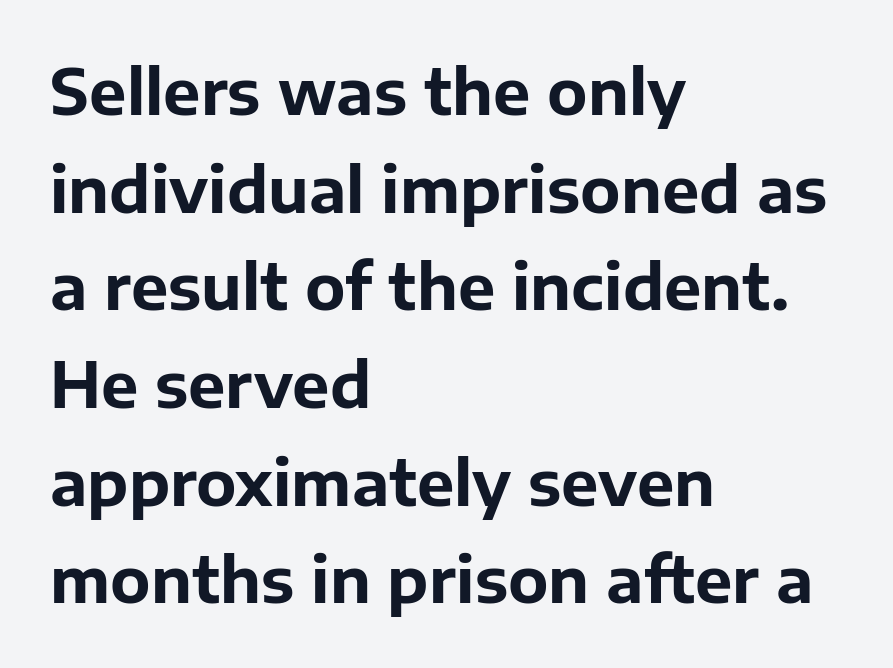
What's the leading like? Ordinary, nothing unusual. Set as a true bold cut, around the 700 mark. Only glyphs here, with clear space below each row. Caption: multi-line text, flush left, ragged right.
